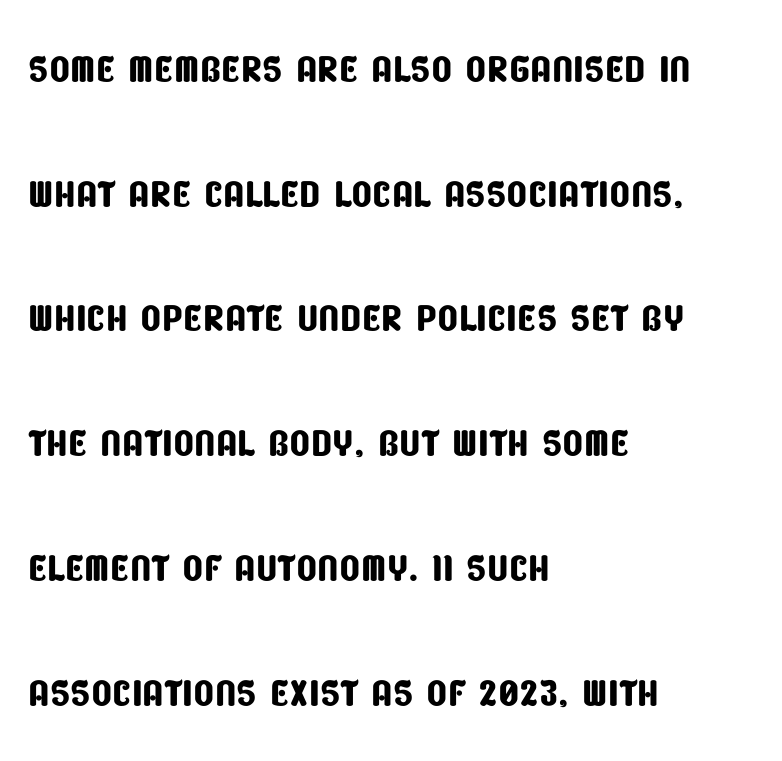
The image shows 54 px condensed sans-serif type; set left-aligned, loose line spacing (2.31x), normal letter spacing, not underlined; low stroke contrast and a large x-height.
